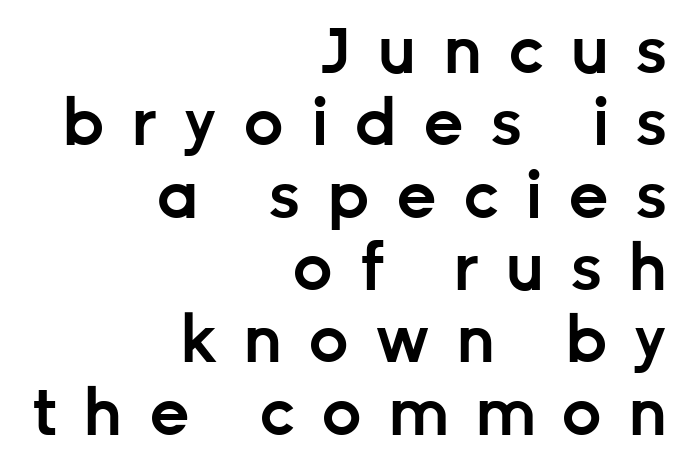
Q: Is the text bold? A: Semi-bold.
Q: Is the text italic (slanted)? A: No, it is upright.
Q: Is the typeface a serif or a sans-serif typeface? A: Sans-serif.
Q: Is the text underlined? A: No.
Q: How is the paragraph aligned? A: Right-aligned.
Q: Is the spacing between letters normal or unusually wide? A: Unusually wide.
Q: Is the spacing between lines tight, normal or loose? A: Tight.
Q: Width (condensed, normal, or wide)? A: Normal.
Q: Stroke contrast? A: Low.
Q: x-height? A: Medium.
Q: Monospaced? A: No.
